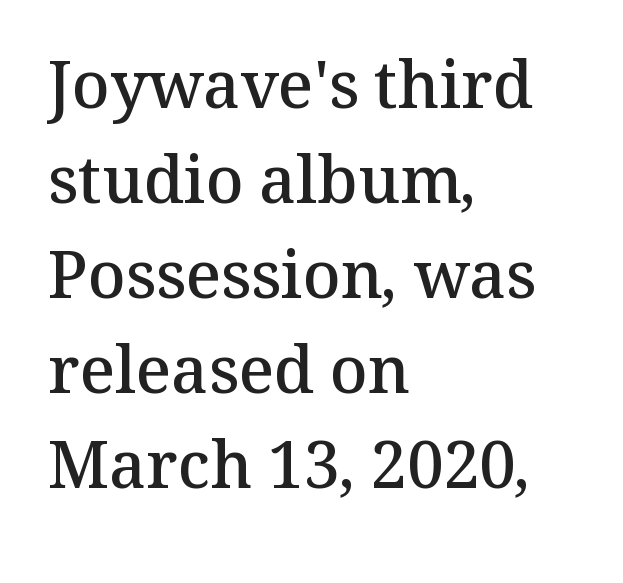
Has an underline been added? It has not. Stroke terminals: seriffed. These lines sit exactly where default settings would place them. You could call the tracking neutral — neither tight nor loose. These lines are rendered in a variable-pitch font.
